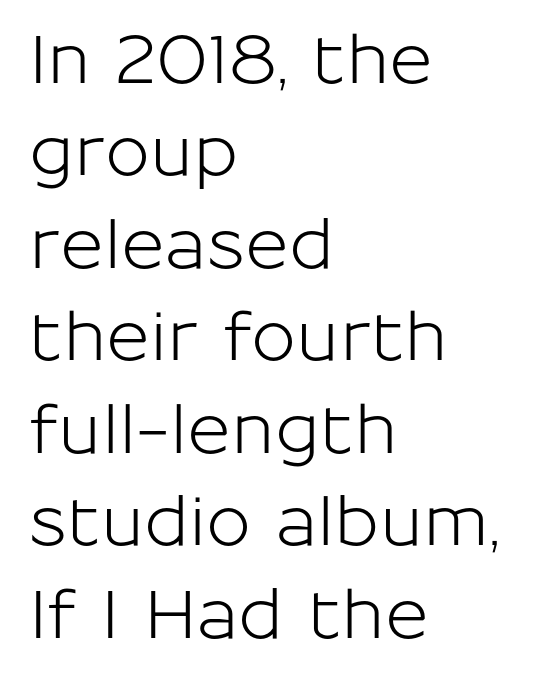
Q: Is the text italic (slanted)? A: No, it is upright.
Q: Is the typeface a serif or a sans-serif typeface? A: Sans-serif.
Q: Is the text underlined? A: No.
Q: How is the paragraph aligned? A: Left-aligned.
Q: Is the spacing between letters normal or unusually wide? A: Normal.
Q: Is the spacing between lines tight, normal or loose? A: Normal.
Q: Width (condensed, normal, or wide)? A: Normal.
Q: Stroke contrast? A: Low.
Q: x-height? A: Medium.
Q: Monospaced? A: No.
